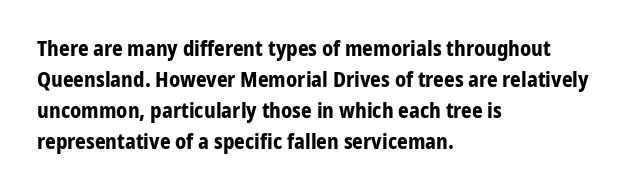
Q: Is the text bold? A: Yes.
Q: Is the text italic (slanted)? A: No, it is upright.
Q: Is the text underlined? A: No.
Q: How is the paragraph aligned? A: Left-aligned.
Q: Is the spacing between letters normal or unusually wide? A: Normal.
Q: Is the spacing between lines tight, normal or loose? A: Normal.
